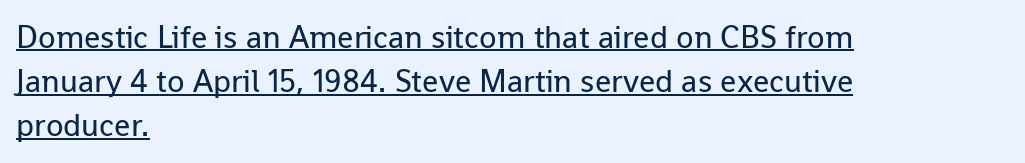
Q: Is the text bold? A: No.
Q: Is the text italic (slanted)? A: No, it is upright.
Q: Is the typeface a serif or a sans-serif typeface? A: Sans-serif.
Q: Is the text underlined? A: Yes.
Q: How is the paragraph aligned? A: Left-aligned.
Q: Is the spacing between letters normal or unusually wide? A: Normal.
Q: Is the spacing between lines tight, normal or loose? A: Normal.
Q: Width (condensed, normal, or wide)? A: Normal.
Q: Stroke contrast? A: Low.
Q: x-height? A: Medium.
Q: Monospaced? A: No.
